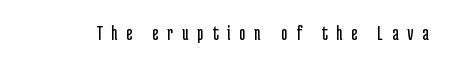
The image shows 21 px text type, upright; set unusually wide letter spacing (+0.42 em), not underlined.
